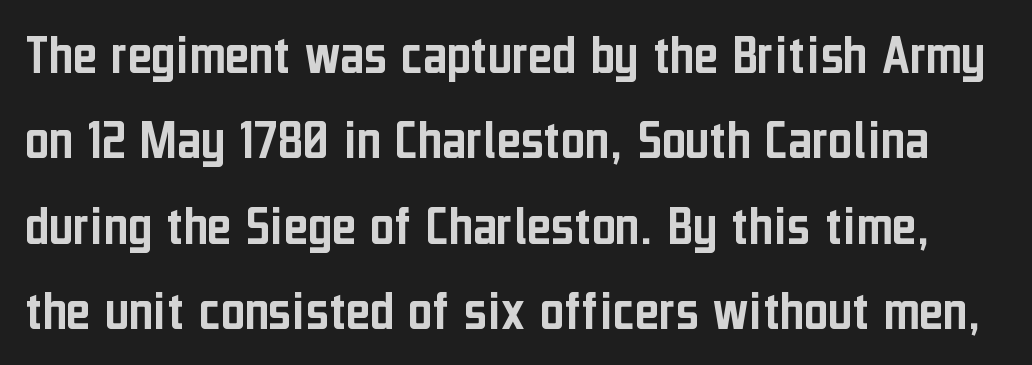
The words here are not underlined. You could call the tracking neutral — neither tight nor loose. Vertically, the passage feels balanced, rows spaced as you'd expect. Looks like regular typesetting: each glyph gets only the width it needs.
